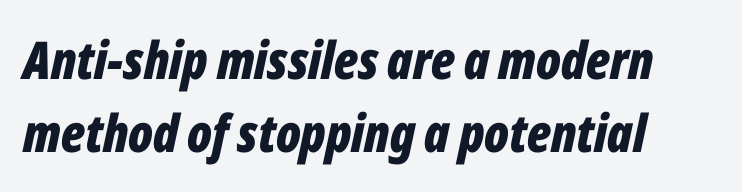
The lettering tilts uniformly, giving the passage an italic look. Here the designer chose a conventional face with non-uniform glyph widths. Nothing unusual about the tracking: characters are spaced as the font intends. The ragged edge is on the right, which tells us the setting is flush left. Line spacing here is normal.
